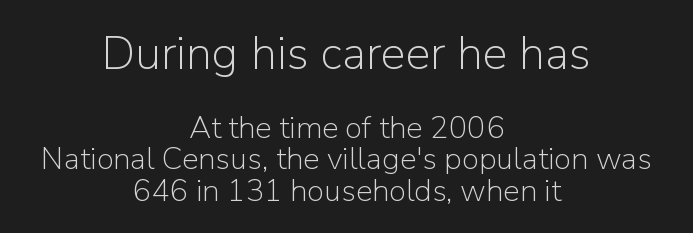
Q: Is the text bold? A: No.
Q: Is the text italic (slanted)? A: No, it is upright.
Q: Is the typeface a serif or a sans-serif typeface? A: Sans-serif.
Q: Is the text underlined? A: No.
Q: How is the paragraph aligned? A: Centered.
Q: Is the spacing between letters normal or unusually wide? A: Normal.
Q: Is the spacing between lines tight, normal or loose? A: Tight.
Q: Which block of text is set in a larger size, the first (top) or the second (bottom)? A: The first (top) one.
Q: Width (condensed, normal, or wide)? A: Normal.
Q: Stroke contrast? A: Low.
Q: x-height? A: Medium.
Q: Monospaced? A: No.
